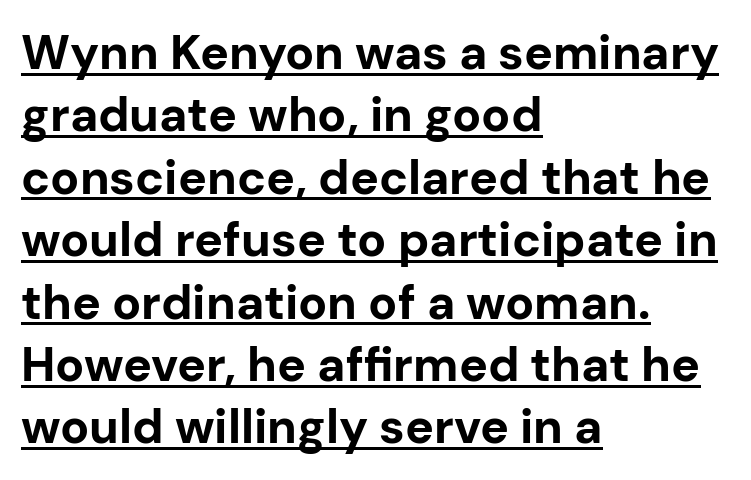
This is sans-serif lettering, the kind often seen on screens and signage. Here the designer chose a conventional face with non-uniform glyph widths. Nope, not italic — everything's standing straight. Horizontally, the lines are justified to the leading edge only. Each word holds together tightly as a unit, with standard inter-letter gaps.
